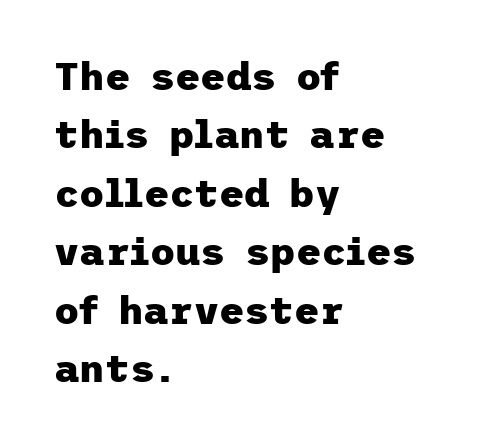
{"serif": "no", "italic": "no", "bold": "yes", "weight": "heavy", "width": "normal", "stroke_contrast": "low", "x_height": "medium", "underline": "no", "align": "left", "line_spacing": "normal", "line_spacing_ratio": 1.5, "letter_spacing": "normal", "letter_spacing_em": 0.0, "glyph_px": 39}
